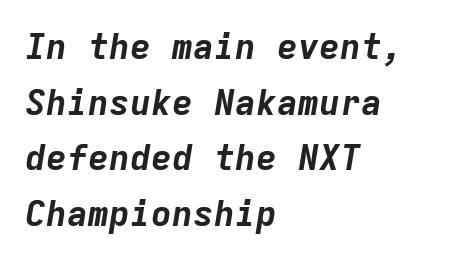
{"italic": "yes", "lean": "right", "slant_degrees": 9, "bold": "yes", "weight": "bold", "width": "normal", "stroke_contrast": "low", "x_height": "medium", "monospaced": "yes", "underline": "no", "align": "left", "line_spacing": "normal", "line_spacing_ratio": 1.59, "letter_spacing": "normal", "letter_spacing_em": 0.0, "glyph_px": 35}
